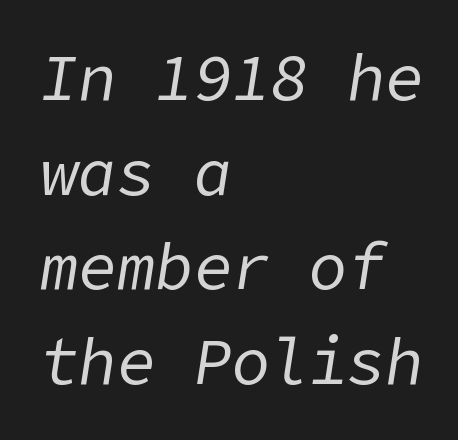
Plain, unruled lines of type. Compared with a typical body face, this is equally light or lighter still. Each word holds together tightly as a unit, with standard inter-letter gaps. Vertically, the passage feels balanced, rows spaced as you'd expect. Line starts are locked; line ends wander.
